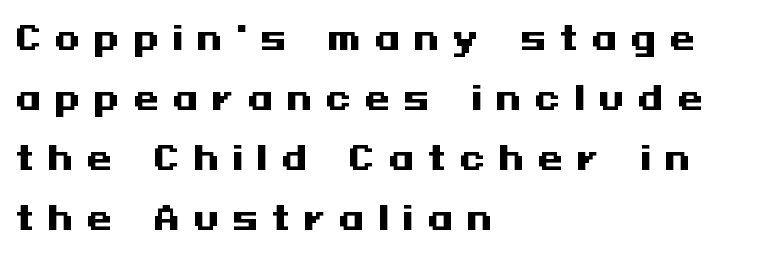
{"serif": "no", "italic": "no", "bold": "yes", "weight": "heavy", "width": "wide", "stroke_contrast": "medium", "x_height": "medium", "underline": "no", "align": "left", "line_spacing_ratio": 1.82, "letter_spacing": "wide", "letter_spacing_em": 0.41, "glyph_px": 33}
